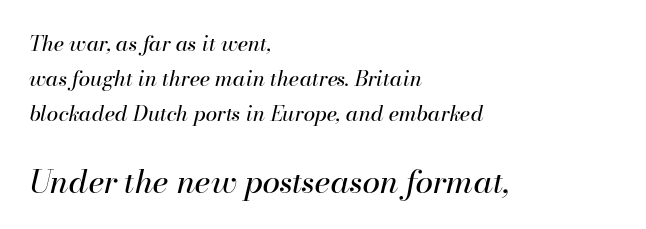
Q: Is the text bold? A: No.
Q: Is the text italic (slanted)? A: Yes, it leans right by about 13 degrees.
Q: Is the text underlined? A: No.
Q: How is the paragraph aligned? A: Left-aligned.
Q: Is the spacing between letters normal or unusually wide? A: Normal.
Q: Is the spacing between lines tight, normal or loose? A: Normal.
Q: Which block of text is set in a larger size, the first (top) or the second (bottom)? A: The second (bottom) one.
Q: Width (condensed, normal, or wide)? A: Normal.
Q: Stroke contrast? A: High.
Q: x-height? A: Small.
Q: Monospaced? A: No.
